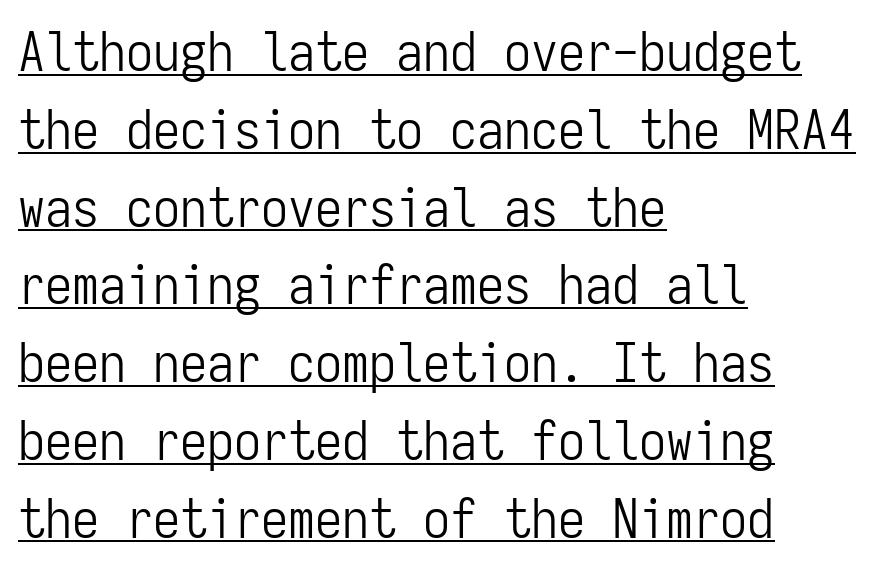
{"serif": "no", "italic": "no", "bold": "no", "weight": "light", "width": "condensed", "stroke_contrast": "low", "x_height": "medium", "monospaced": "yes", "underline": "yes", "align": "left", "line_spacing": "normal", "line_spacing_ratio": 1.44, "letter_spacing": "normal", "letter_spacing_em": 0.0, "glyph_px": 54}
